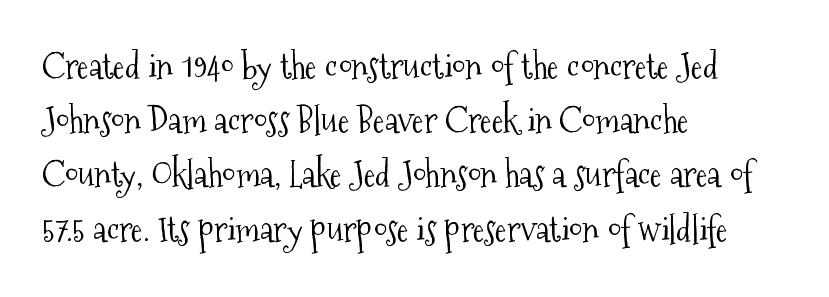
Q: Is the text bold? A: No.
Q: Is the text italic (slanted)? A: No, it is upright.
Q: Is the typeface a serif or a sans-serif typeface? A: Serif.
Q: Is the text underlined? A: No.
Q: How is the paragraph aligned? A: Left-aligned.
Q: Is the spacing between letters normal or unusually wide? A: Normal.
Q: Is the spacing between lines tight, normal or loose? A: Normal.
Q: Width (condensed, normal, or wide)? A: Condensed.
Q: Stroke contrast? A: Medium.
Q: x-height? A: Medium.
Q: Monospaced? A: No.
